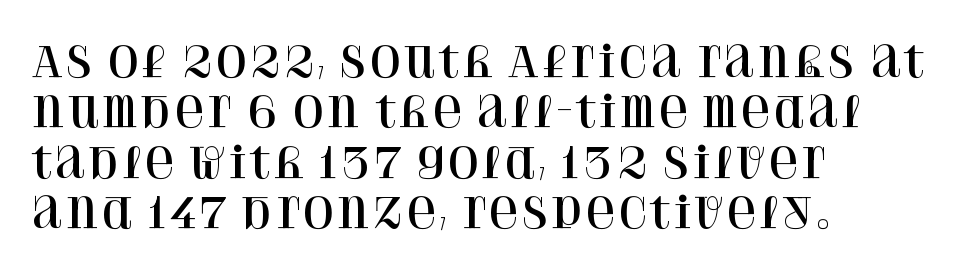
The image shows 41 px serif type, upright; set left-aligned, line spacing 1.23x, normal letter spacing, not underlined; high stroke contrast and a large x-height.
